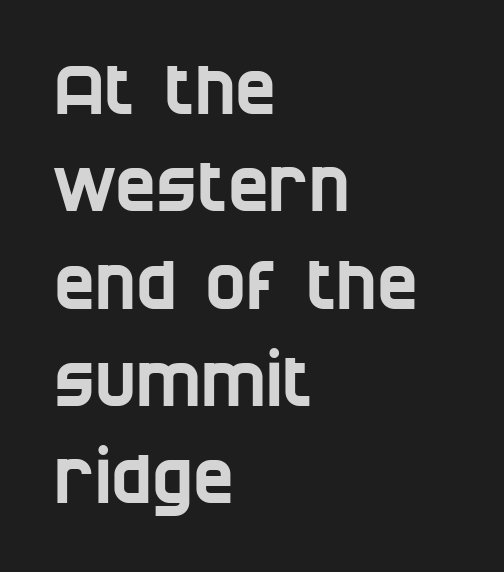
The image shows 69 px condensed sans-serif type; set left-aligned, normal line spacing (1.41x), normal letter spacing, not underlined; low stroke contrast and a large x-height.
